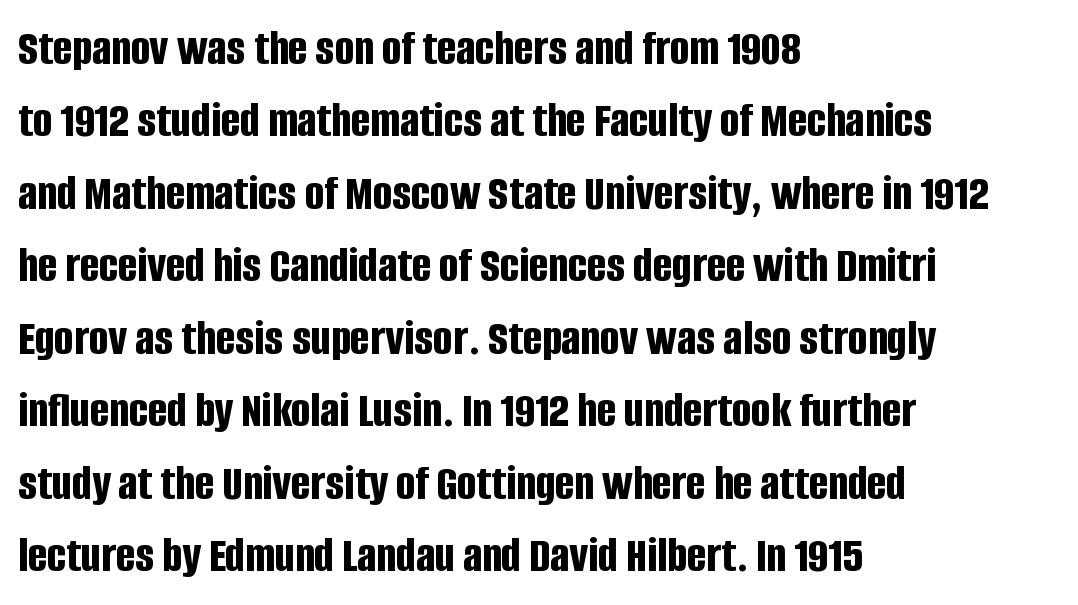
Q: Is the text bold? A: Yes.
Q: Is the text italic (slanted)? A: No, it is upright.
Q: Is the typeface a serif or a sans-serif typeface? A: Sans-serif.
Q: Is the text underlined? A: No.
Q: How is the paragraph aligned? A: Left-aligned.
Q: Is the spacing between letters normal or unusually wide? A: Normal.
Q: Is the spacing between lines tight, normal or loose? A: Normal.
Q: Width (condensed, normal, or wide)? A: Condensed.
Q: Stroke contrast? A: Low.
Q: x-height? A: Large.
Q: Monospaced? A: No.
